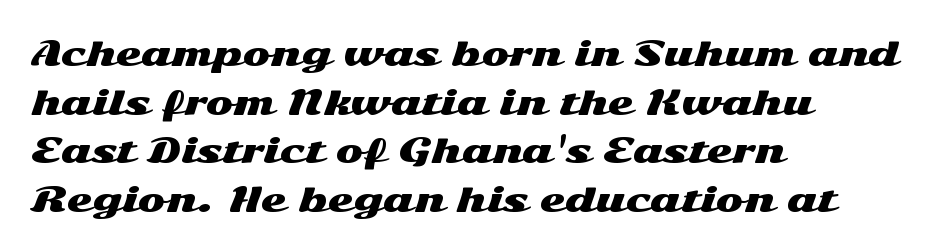
{"serif": "no", "width": "wide", "stroke_contrast": "medium", "x_height": "medium", "monospaced": "no", "underline": "no", "align": "left", "line_spacing": "normal", "line_spacing_ratio": 1.47, "letter_spacing": "normal", "letter_spacing_em": 0.0, "glyph_px": 33}
